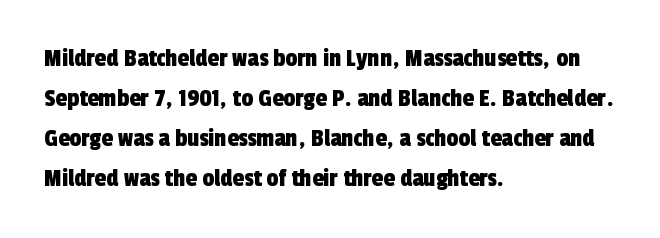
Descender tails drop into unmarked territory. Leading matches the norm, producing a regular column. Here the glyphs are tracked normally, forming tight word shapes. In CSS terms this would be text-align: left.
